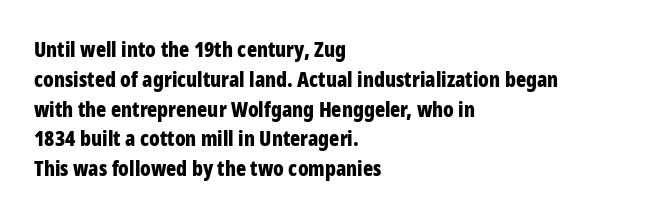
Q: Is the text bold? A: Yes.
Q: Is the text italic (slanted)? A: No, it is upright.
Q: Is the text underlined? A: No.
Q: How is the paragraph aligned? A: Left-aligned.
Q: Is the spacing between letters normal or unusually wide? A: Normal.
Q: Is the spacing between lines tight, normal or loose? A: Normal.
